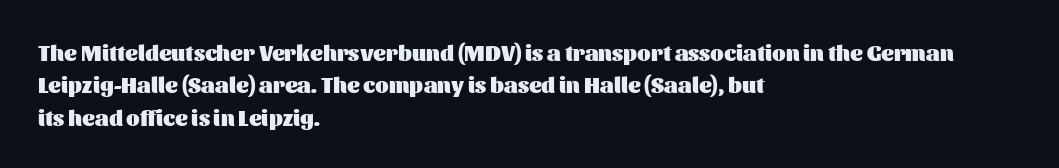
{"italic": "no", "bold": "yes", "underline": "no", "align": "left", "line_spacing": "normal", "line_spacing_ratio": 1.47, "letter_spacing": "normal", "letter_spacing_em": 0.0, "glyph_px": 22}
